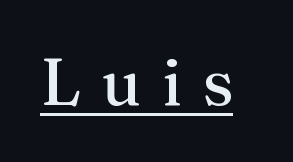
{"serif": "yes", "italic": "no", "width": "normal", "stroke_contrast": "medium", "x_height": "medium", "monospaced": "no", "underline": "yes", "letter_spacing": "wide", "letter_spacing_em": 0.31, "glyph_px": 66}
